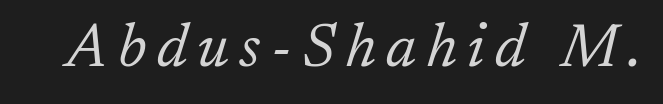
{"serif": "yes", "italic": "yes", "lean": "right", "slant_degrees": 17, "bold": "no", "weight": "light", "width": "normal", "stroke_contrast": "low", "x_height": "medium", "monospaced": "no", "underline": "no", "glyph_px": 61}
